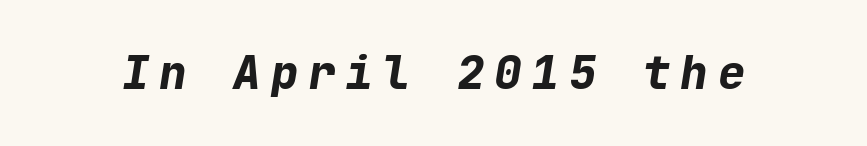
The image shows 46 px bold type, italic (leaning right), monospaced; set unusually wide letter spacing (+0.21 em), not underlined; low stroke contrast and a medium x-height.
